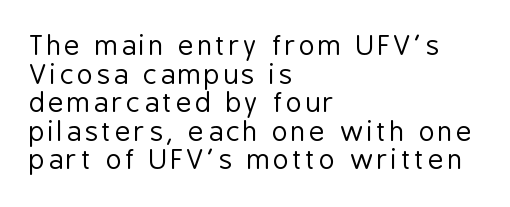
{"italic": "no", "bold": "no", "underline": "no", "align": "left", "line_spacing": "tight", "line_spacing_ratio": 1.06, "glyph_px": 27}
